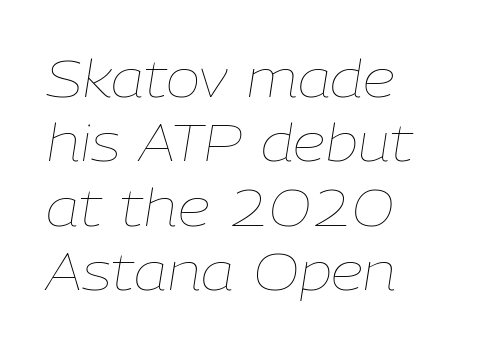
The rendering keeps characters at their native spacing. The rendering uses natural spacing where letterforms have individual widths. The specimen omits any rule beneath the text block's lines. These lines stack with their left ends in a neat column. When letters slant like this, we call the style italic. Is the stroke heavy? The answer is a plain regular-or-lighter.
